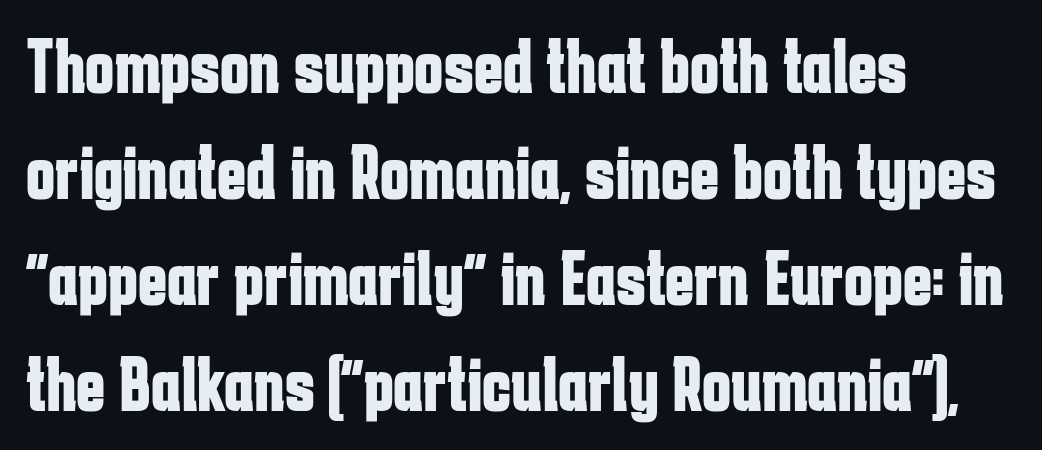
The image shows 78 px bold, condensed sans-serif type, upright; set left-aligned, normal line spacing (1.36x), normal letter spacing, not underlined; low stroke contrast and a medium x-height.
